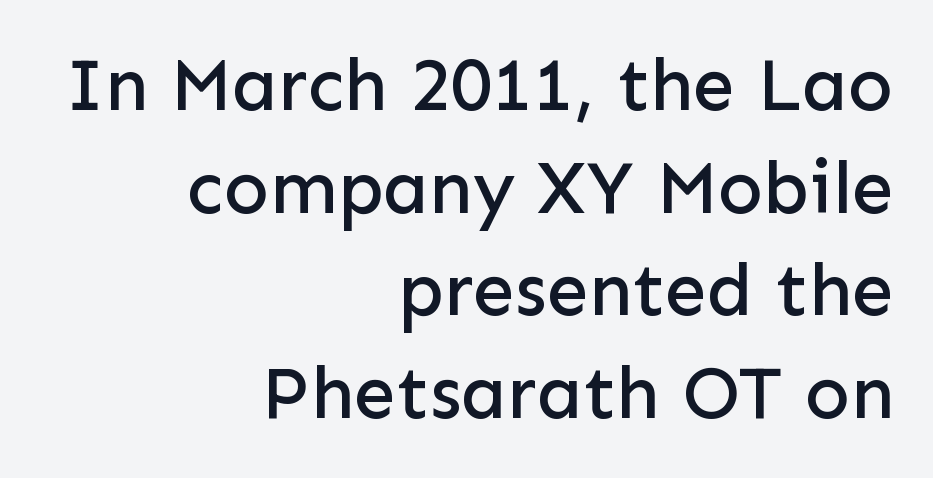
Q: Is the text italic (slanted)? A: No, it is upright.
Q: Is the typeface a serif or a sans-serif typeface? A: Sans-serif.
Q: Is the text underlined? A: No.
Q: How is the paragraph aligned? A: Right-aligned.
Q: Is the spacing between letters normal or unusually wide? A: Normal.
Q: Is the spacing between lines tight, normal or loose? A: Normal.
Q: Width (condensed, normal, or wide)? A: Normal.
Q: Stroke contrast? A: Low.
Q: x-height? A: Medium.
Q: Monospaced? A: No.
